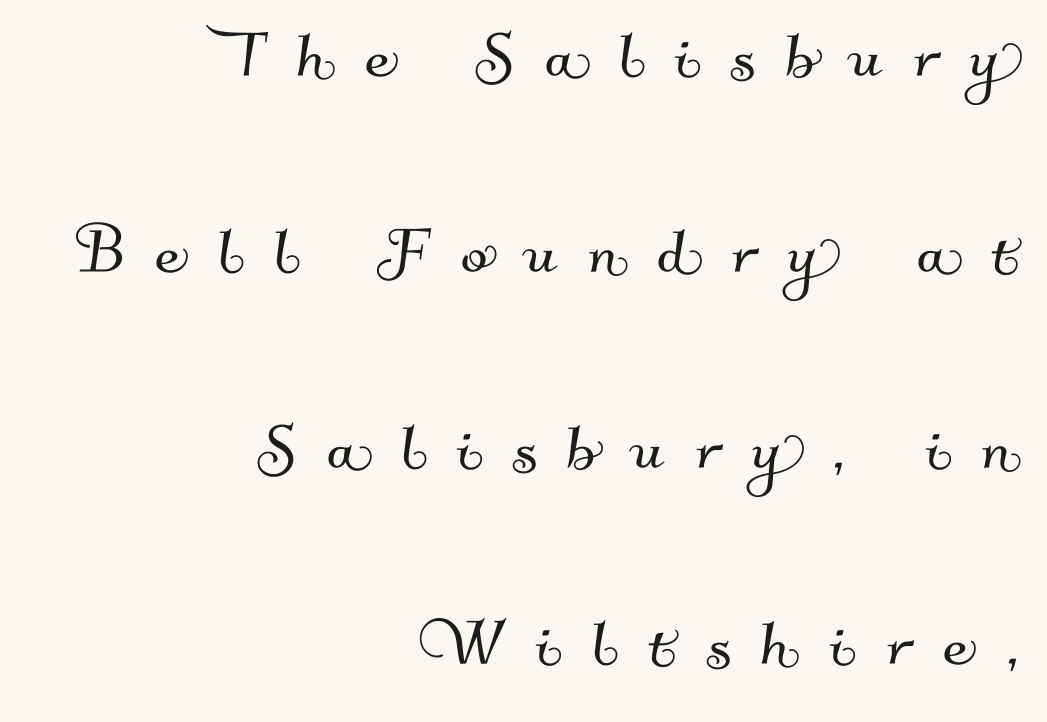
Q: Is the typeface a serif or a sans-serif typeface? A: Sans-serif.
Q: Is the text underlined? A: No.
Q: How is the paragraph aligned? A: Right-aligned.
Q: Is the spacing between letters normal or unusually wide? A: Unusually wide.
Q: Is the spacing between lines tight, normal or loose? A: Loose.
Q: Width (condensed, normal, or wide)? A: Normal.
Q: Stroke contrast? A: Medium.
Q: x-height? A: Small.
Q: Monospaced? A: No.
